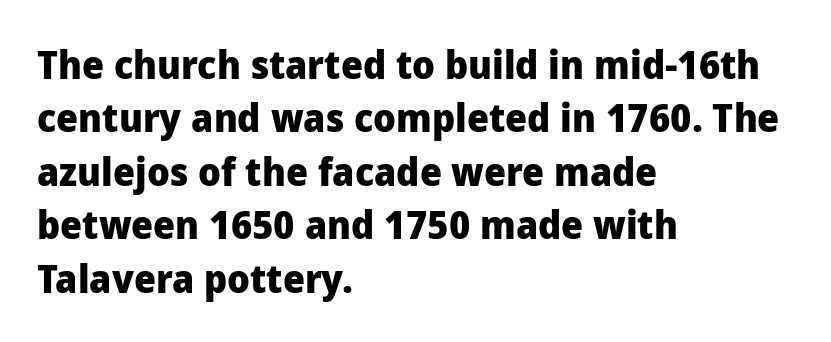
Q: Is the text bold? A: Yes.
Q: Is the text italic (slanted)? A: No, it is upright.
Q: Is the typeface a serif or a sans-serif typeface? A: Sans-serif.
Q: Is the text underlined? A: No.
Q: How is the paragraph aligned? A: Left-aligned.
Q: Is the spacing between letters normal or unusually wide? A: Normal.
Q: Is the spacing between lines tight, normal or loose? A: Normal.
Q: Width (condensed, normal, or wide)? A: Normal.
Q: Stroke contrast? A: Low.
Q: x-height? A: Medium.
Q: Monospaced? A: No.
